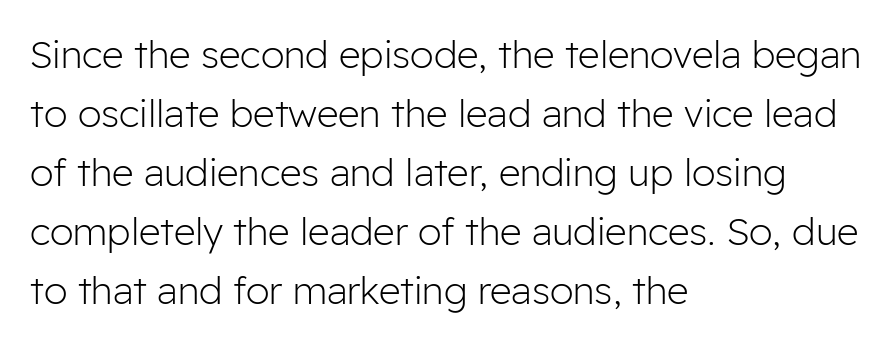
The image shows 38 px light sans-serif type, upright; set left-aligned, normal line spacing (1.55x), normal letter spacing, not underlined; low stroke contrast and a medium x-height.
